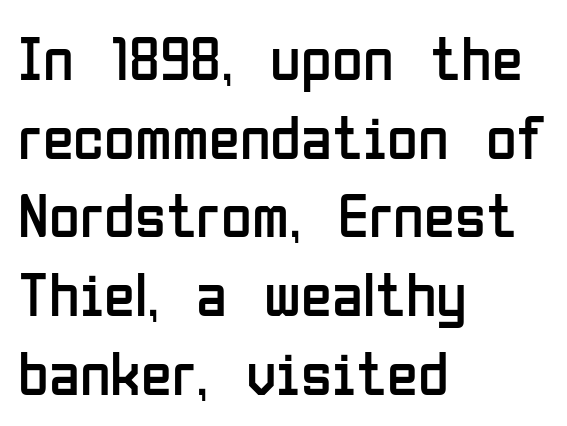
Q: Is the text bold? A: No.
Q: Is the text italic (slanted)? A: No, it is upright.
Q: Is the typeface a serif or a sans-serif typeface? A: Sans-serif.
Q: Is the text underlined? A: No.
Q: How is the paragraph aligned? A: Left-aligned.
Q: Is the spacing between letters normal or unusually wide? A: Normal.
Q: Is the spacing between lines tight, normal or loose? A: Normal.
Q: Width (condensed, normal, or wide)? A: Condensed.
Q: Stroke contrast? A: Low.
Q: x-height? A: Medium.
Q: Monospaced? A: No.
